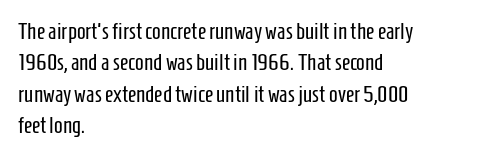
The image shows 23 px text type, upright; set left-aligned, normal line spacing (1.36x), normal letter spacing, not underlined.
